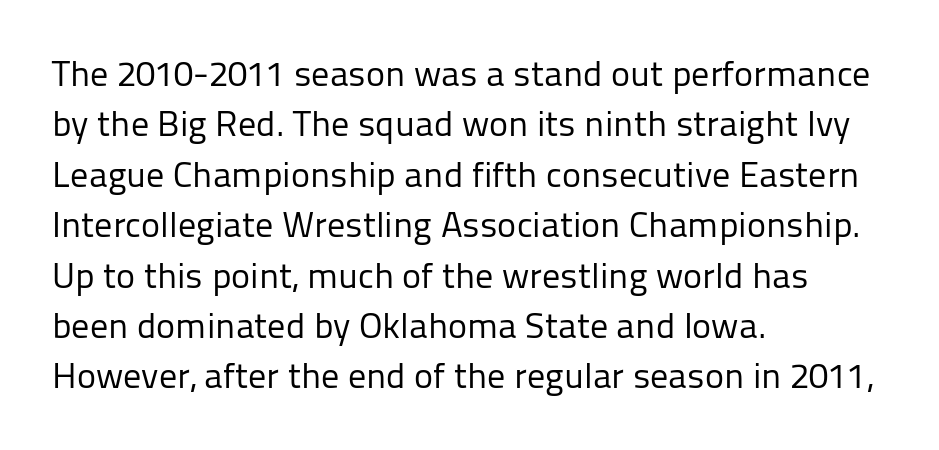
{"serif": "no", "italic": "no", "bold": "no", "weight": "regular", "width": "normal", "stroke_contrast": "low", "x_height": "medium", "monospaced": "no", "underline": "no", "align": "left", "line_spacing": "normal", "line_spacing_ratio": 1.4, "letter_spacing": "normal", "letter_spacing_em": 0.0, "glyph_px": 36}
